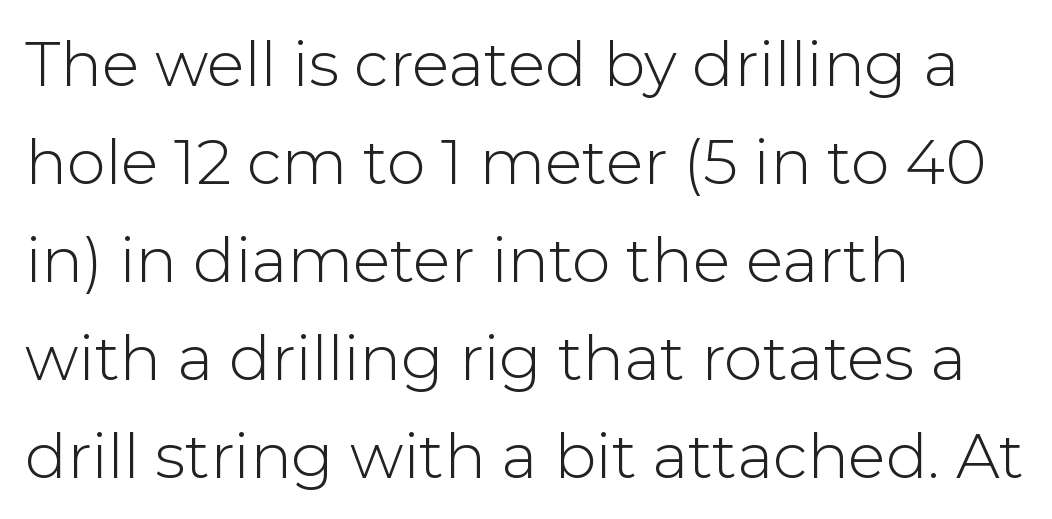
The type is set solid horizontally, with unmodified tracking. These lines sit exactly where default settings would place them. The space directly below the letters is spotless. A roman cut, with each character standing at attention. Weight: not bold — regular or lighter. Spacing verdict: proportional, widths tailored to each character.
